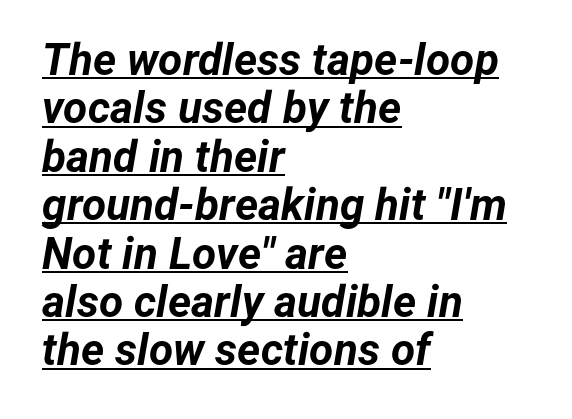
{"italic": "yes", "lean": "right", "slant_degrees": 12, "bold": "yes", "weight": "bold", "width": "normal", "stroke_contrast": "low", "x_height": "medium", "monospaced": "no", "underline": "yes", "align": "left", "line_spacing": "tight", "line_spacing_ratio": 1.1, "letter_spacing": "normal", "letter_spacing_em": 0.0, "glyph_px": 44}
